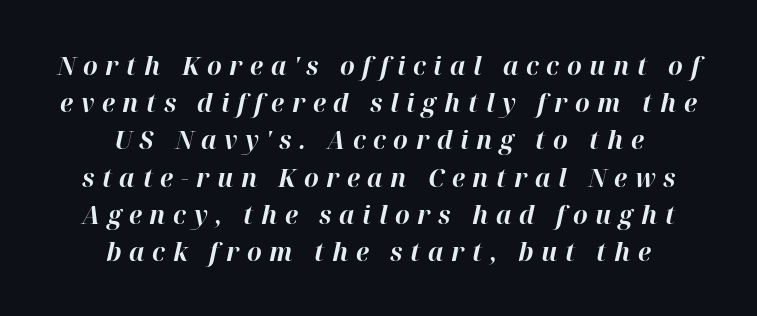
Q: Is the text bold? A: Yes.
Q: Is the text italic (slanted)? A: Yes, it leans right by about 12 degrees.
Q: Is the text underlined? A: No.
Q: How is the paragraph aligned? A: Centered.
Q: Is the spacing between letters normal or unusually wide? A: Unusually wide.
Q: Is the spacing between lines tight, normal or loose? A: Normal.
